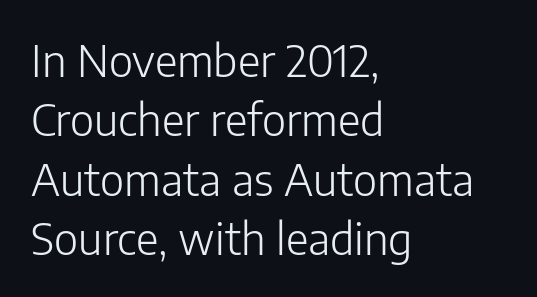
The face used here is proportionally spaced, like ordinary book or web type. Serif or sans? Sans — the stroke terminals are bare. The letterforms sit at book weight or below. Each line starts at the same left margin while the right side varies. Glance below the letters and you will spot only blank space.
